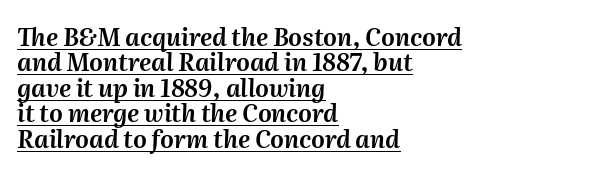
Q: Is the text italic (slanted)? A: Yes, it leans right by about 2 degrees.
Q: Is the text underlined? A: Yes.
Q: How is the paragraph aligned? A: Left-aligned.
Q: Is the spacing between letters normal or unusually wide? A: Normal.
Q: Is the spacing between lines tight, normal or loose? A: Tight.
